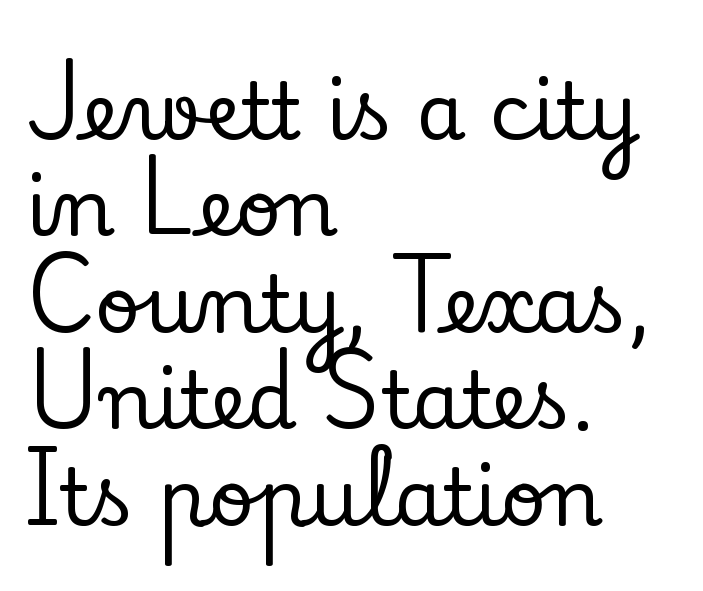
{"italic": "no", "width": "normal", "stroke_contrast": "low", "x_height": "small", "monospaced": "no", "underline": "no", "align": "left", "line_spacing_ratio": 1.22, "letter_spacing": "normal", "letter_spacing_em": 0.0, "glyph_px": 79}
